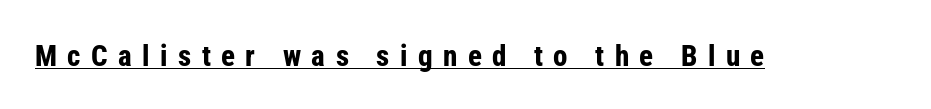
{"serif": "no", "italic": "no", "bold": "yes", "weight": "bold", "width": "condensed", "stroke_contrast": "low", "x_height": "medium", "monospaced": "no", "underline": "yes", "letter_spacing": "wide", "letter_spacing_em": 0.36, "glyph_px": 29}
